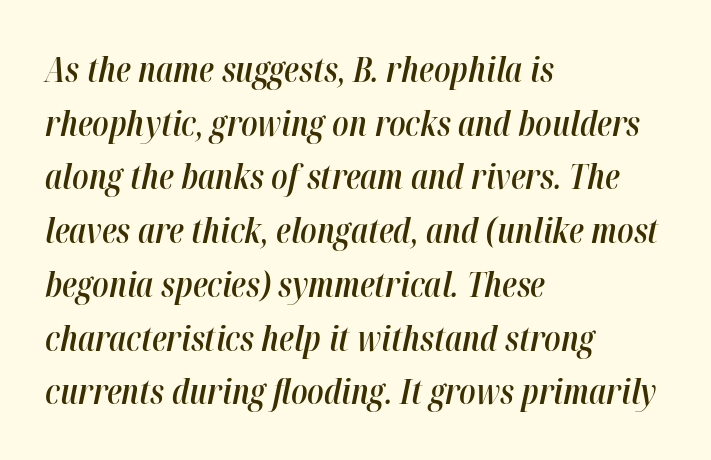
{"italic": "yes", "lean": "right", "slant_degrees": 12, "bold": "semi", "weight": "semibold", "width": "condensed", "stroke_contrast": "high", "x_height": "medium", "monospaced": "no", "underline": "no", "align": "left", "line_spacing": "normal", "line_spacing_ratio": 1.58, "letter_spacing": "normal", "letter_spacing_em": 0.0, "glyph_px": 34}
